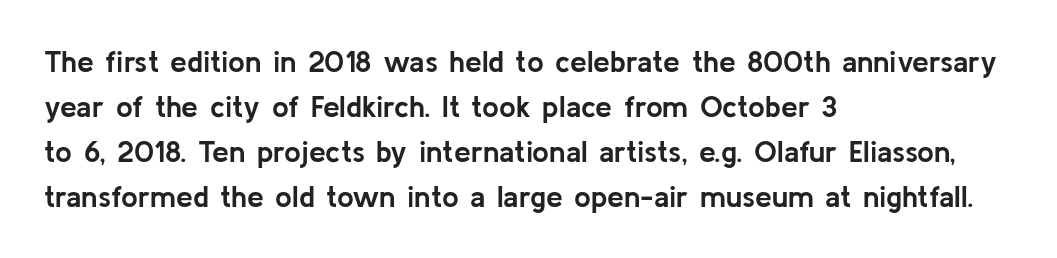
{"serif": "no", "italic": "no", "bold": "yes", "weight": "semibold", "width": "normal", "stroke_contrast": "low", "x_height": "medium", "monospaced": "no", "underline": "no", "align": "left", "line_spacing": "normal", "line_spacing_ratio": 1.5, "letter_spacing": "normal", "letter_spacing_em": 0.0, "glyph_px": 30}
